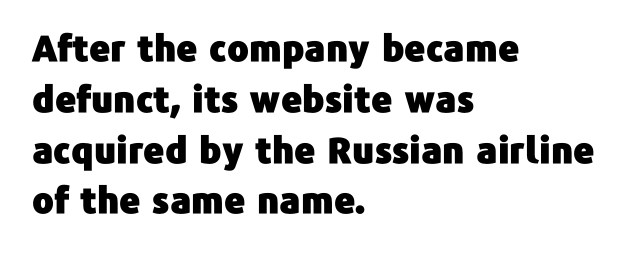
These lines sit exactly where default settings would place them. A typesetter would call this zero additional tracking. The glyphs are unaccompanied by any horizontal stroke below them. You could not count columns in this text — the font is proportionally spaced. Classification — sans serif. Every character sits straight up, as roman type does.
